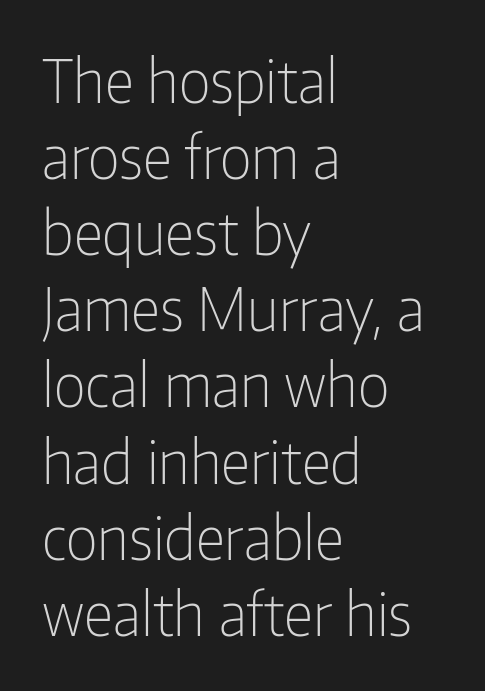
Spacing verdict: proportional, widths tailored to each character. Is the block centered? No — it sits flush against the left margin. No word sits above an underline. The passage shown is not bold in any degree.
